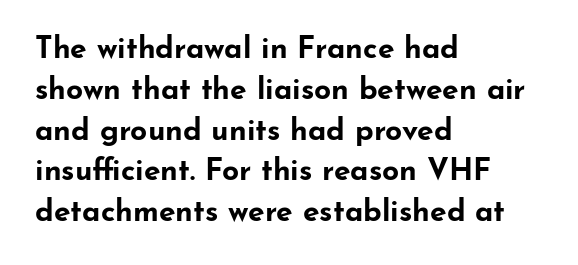
Each new line begins a customary step beneath the previous one. A roman cut, with each character standing at attention. The rendering uses natural spacing where letterforms have individual widths. Notice how thick the strokes are: this is what a full bold looks like. Grotesque or geometric, the face here clearly has no serifs. Underlining? Definitely not there.
